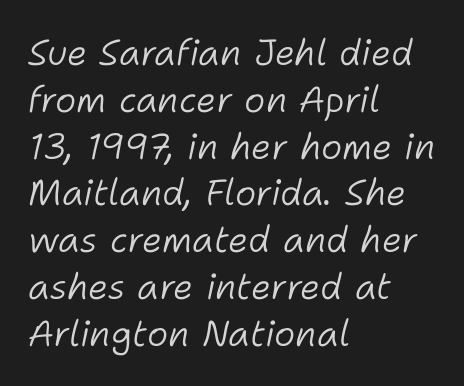
{"italic": "yes", "lean": "right", "slant_degrees": 11, "bold": "no", "weight": "light", "width": "normal", "stroke_contrast": "low", "x_height": "medium", "monospaced": "no", "underline": "no", "align": "left", "line_spacing": "normal", "line_spacing_ratio": 1.3, "letter_spacing": "normal", "letter_spacing_em": 0.0, "glyph_px": 36}
